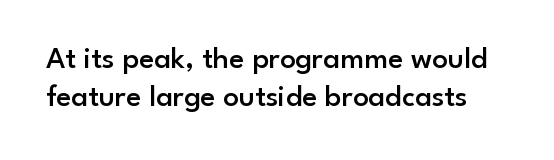
This sample has the flowing, uneven cadence of proportional lettering. Posture: upright roman. What kind of face is this? One without serifs — a sans. The strip under each line holds only bare page. Caption: standard tracking, unaltered. A somewhat darkened texture: the type is semibold rather than bold.
